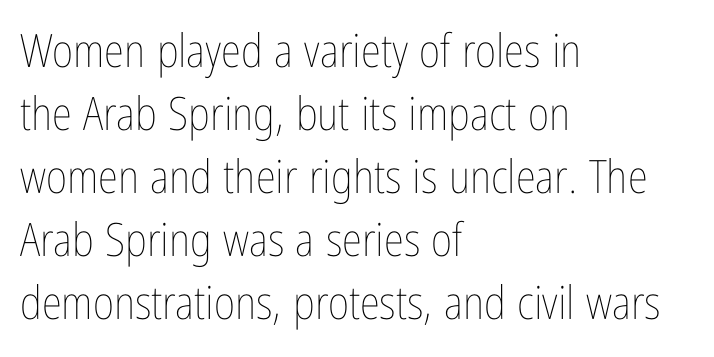
Q: Is the text bold? A: No.
Q: Is the text italic (slanted)? A: No, it is upright.
Q: Is the text underlined? A: No.
Q: How is the paragraph aligned? A: Left-aligned.
Q: Is the spacing between letters normal or unusually wide? A: Normal.
Q: Is the spacing between lines tight, normal or loose? A: Normal.
Q: Width (condensed, normal, or wide)? A: Condensed.
Q: Stroke contrast? A: Low.
Q: x-height? A: Medium.
Q: Monospaced? A: No.
